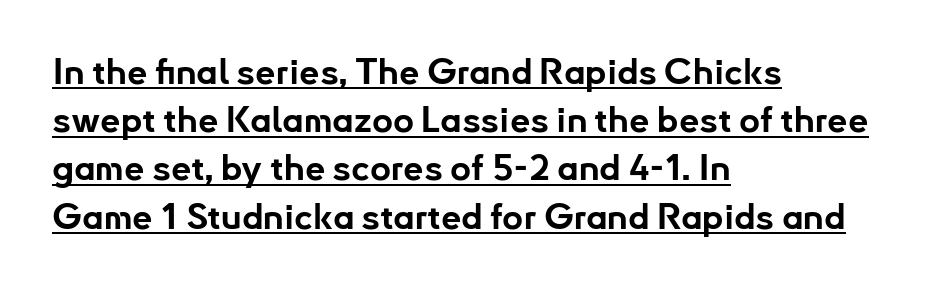
Line beginnings align vertically; line endings do not. This sample has the flowing, uneven cadence of proportional lettering. Does a line run under the words? Yes, clearly. Check where the strokes stop: nothing finishes them off — pure sans. Is the letter spacing exaggerated? No — it looks like the ordinary default. Posture: straight, roman, zero tilt.
